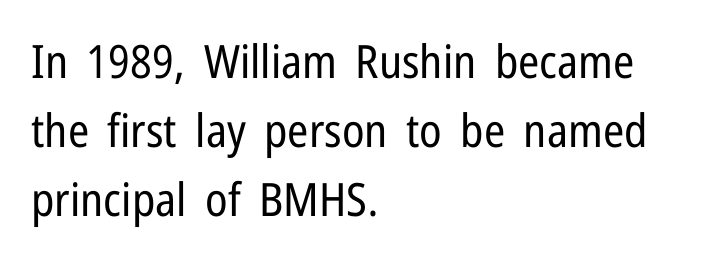
Q: Is the text bold? A: No.
Q: Is the text italic (slanted)? A: No, it is upright.
Q: Is the typeface a serif or a sans-serif typeface? A: Sans-serif.
Q: Is the text underlined? A: No.
Q: How is the paragraph aligned? A: Left-aligned.
Q: Is the spacing between letters normal or unusually wide? A: Normal.
Q: Is the spacing between lines tight, normal or loose? A: Normal.
Q: Width (condensed, normal, or wide)? A: Condensed.
Q: Stroke contrast? A: Low.
Q: x-height? A: Medium.
Q: Monospaced? A: No.
